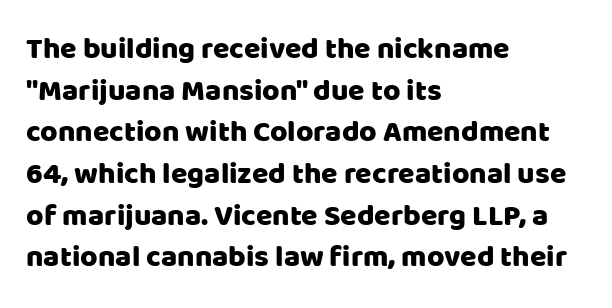
Q: Is the text italic (slanted)? A: No, it is upright.
Q: Is the typeface a serif or a sans-serif typeface? A: Sans-serif.
Q: Is the text underlined? A: No.
Q: How is the paragraph aligned? A: Left-aligned.
Q: Is the spacing between letters normal or unusually wide? A: Normal.
Q: Is the spacing between lines tight, normal or loose? A: Normal.
Q: Width (condensed, normal, or wide)? A: Normal.
Q: Stroke contrast? A: Low.
Q: x-height? A: Large.
Q: Monospaced? A: No.
